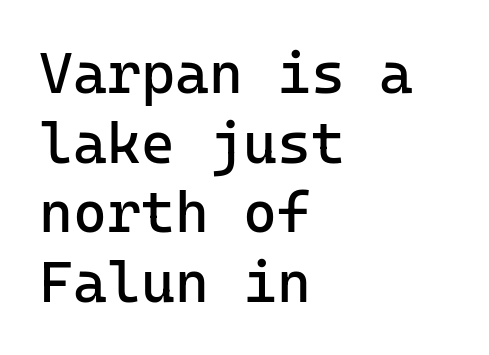
Q: Is the text bold? A: No.
Q: Is the text italic (slanted)? A: No, it is upright.
Q: Is the typeface a serif or a sans-serif typeface? A: Sans-serif.
Q: Is the text underlined? A: No.
Q: How is the paragraph aligned? A: Left-aligned.
Q: Is the spacing between letters normal or unusually wide? A: Normal.
Q: Width (condensed, normal, or wide)? A: Normal.
Q: Stroke contrast? A: Low.
Q: x-height? A: Medium.
Q: Monospaced? A: Yes.
